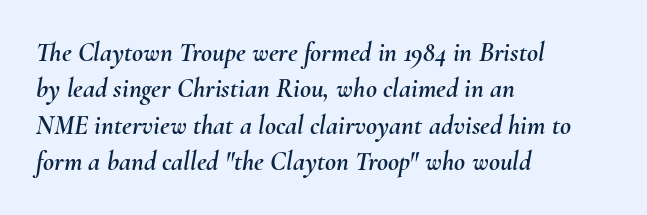
The rows are spaced the way most documents space them. An italicized treatment has been applied to the whole sample. Alignment: flush left. Bare-footed words on every line. Characters follow at the spacing the type designer built in.
